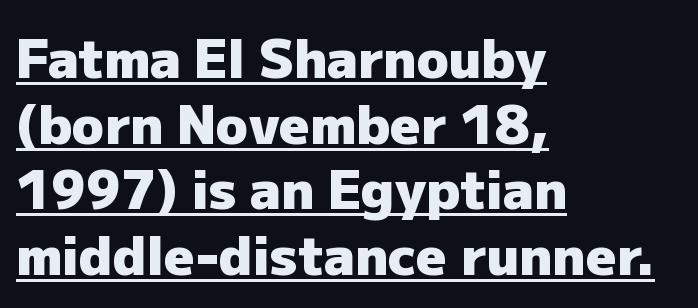
The image shows 53 px heavy sans-serif type, upright; set left-aligned, line spacing 1.24x, normal letter spacing, underlined; low stroke contrast and a medium x-height.
